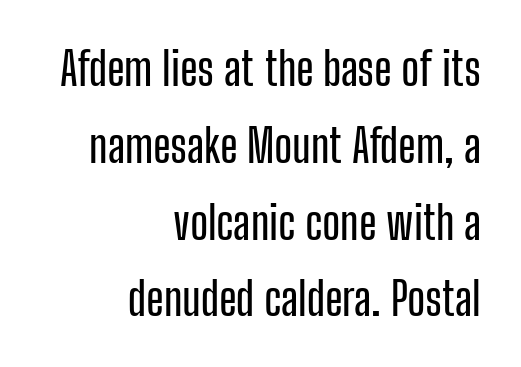
The image shows 46 px condensed sans-serif type, upright; set right-aligned, normal line spacing (1.67x), normal letter spacing, not underlined; low stroke contrast and a medium x-height.
